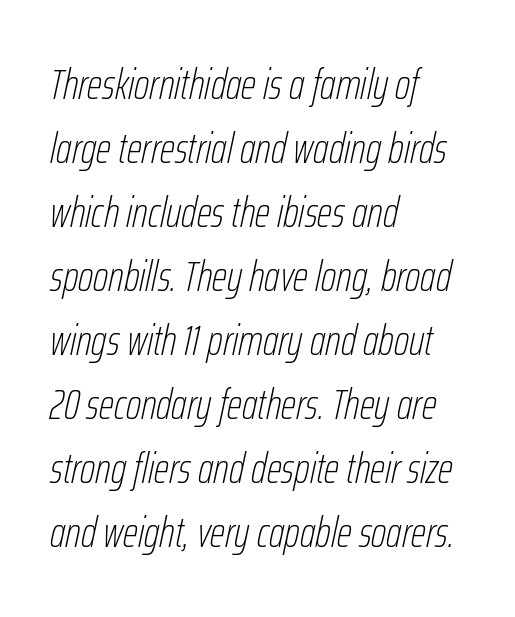
Posture: slanted. Vertically, the passage feels balanced, rows spaced as you'd expect. The gaps between neighbouring characters are ordinary and unremarkable. These lines are rendered in a variable-pitch font. The cut favours lightness, reaching ordinary text weight at its darkest. The space beneath each line is pristine and unruled.
